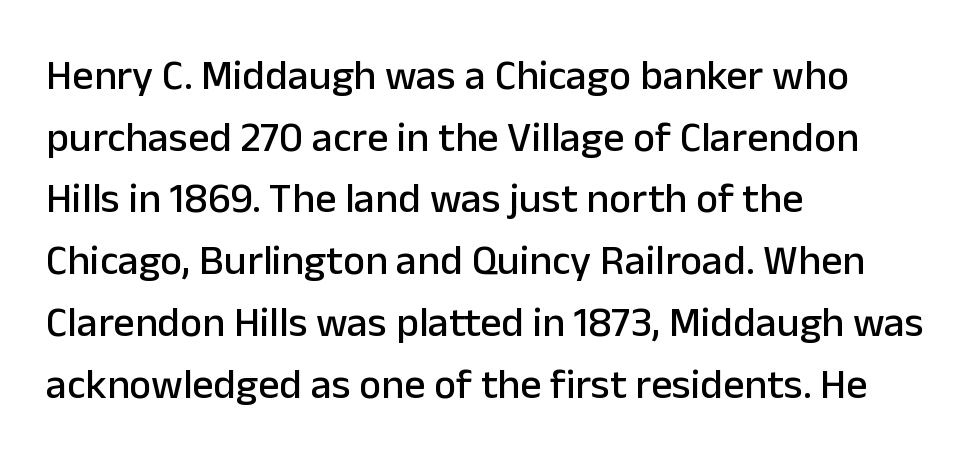
Q: Is the text italic (slanted)? A: No, it is upright.
Q: Is the typeface a serif or a sans-serif typeface? A: Sans-serif.
Q: Is the text underlined? A: No.
Q: How is the paragraph aligned? A: Left-aligned.
Q: Is the spacing between letters normal or unusually wide? A: Normal.
Q: Is the spacing between lines tight, normal or loose? A: Normal.
Q: Width (condensed, normal, or wide)? A: Normal.
Q: Stroke contrast? A: Low.
Q: x-height? A: Medium.
Q: Monospaced? A: No.
